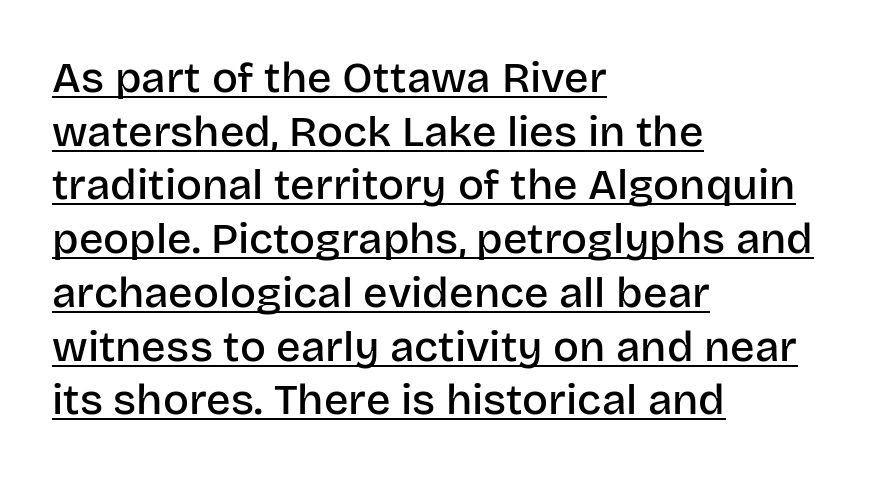
The image shows 43 px semibold sans-serif type, upright; set left-aligned, normal line spacing (1.25x), normal letter spacing, underlined; low stroke contrast and a large x-height.
